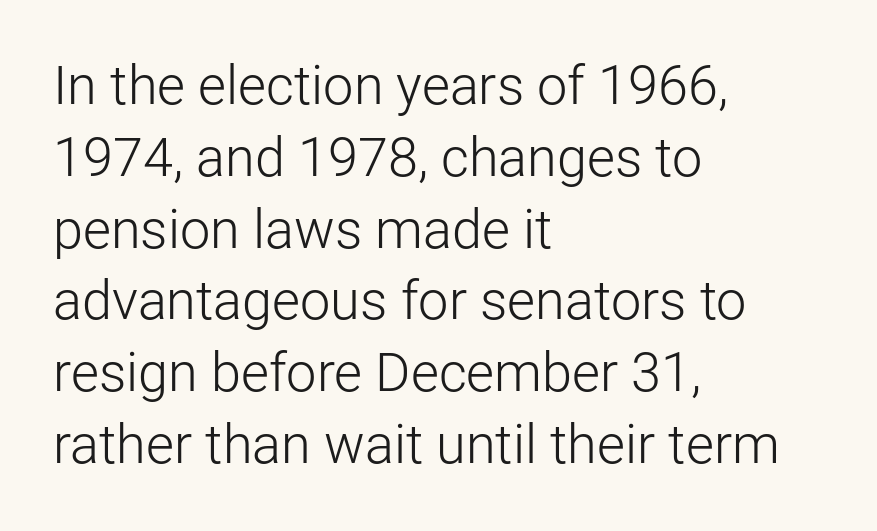
The image shows 54 px light sans-serif type, upright; set left-aligned, normal line spacing (1.33x), normal letter spacing, not underlined; low stroke contrast and a medium x-height.
